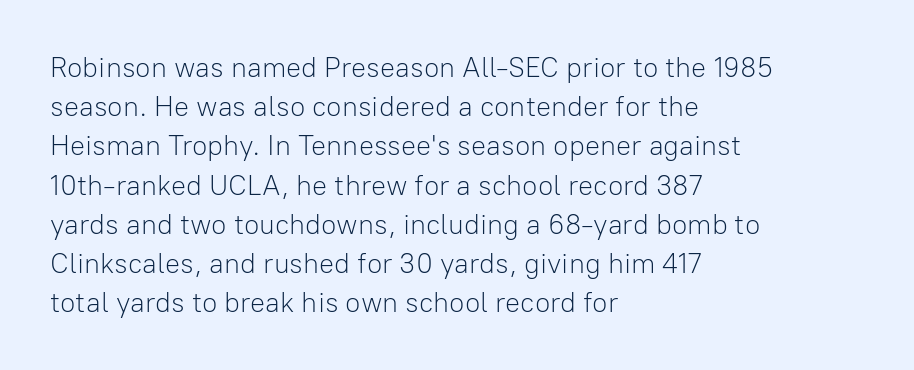
Q: Is the text bold? A: No.
Q: Is the text italic (slanted)? A: No, it is upright.
Q: Is the typeface a serif or a sans-serif typeface? A: Sans-serif.
Q: Is the text underlined? A: No.
Q: How is the paragraph aligned? A: Left-aligned.
Q: Is the spacing between letters normal or unusually wide? A: Normal.
Q: Is the spacing between lines tight, normal or loose? A: Normal.
Q: Width (condensed, normal, or wide)? A: Normal.
Q: Stroke contrast? A: Low.
Q: x-height? A: Medium.
Q: Monospaced? A: No.
